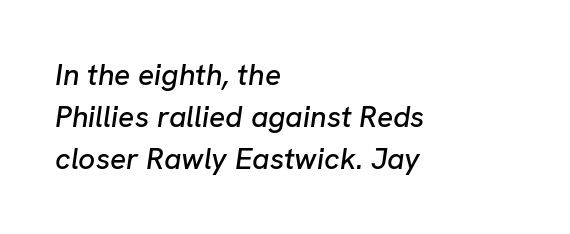
This rendering uses left alignment, leaving the right contour irregular. The foot of each line stays bare and open. Quick note: interline space is typical. Emphasis-style slanted type is in use. The letterforms sit shoulder to shoulder at normal distance.
